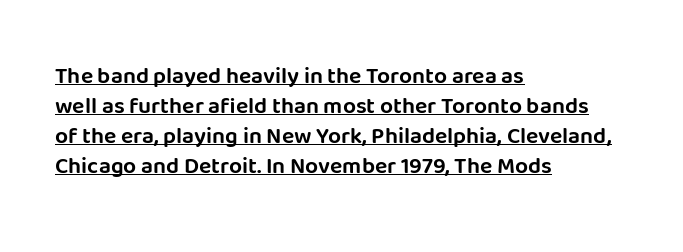
{"italic": "no", "underline": "yes", "align": "left", "line_spacing": "normal", "line_spacing_ratio": 1.3, "letter_spacing": "normal", "letter_spacing_em": 0.0, "glyph_px": 23}
